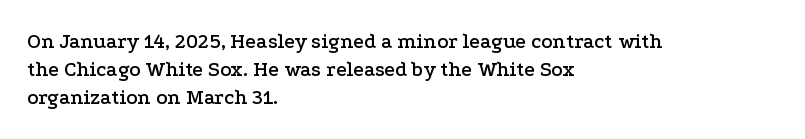
{"italic": "no", "underline": "no", "align": "left", "line_spacing": "normal", "line_spacing_ratio": 1.34, "letter_spacing": "normal", "letter_spacing_em": 0.0, "glyph_px": 21}
